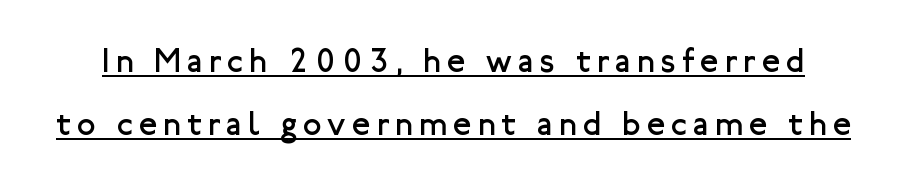
{"serif": "no", "italic": "no", "bold": "no", "weight": "regular", "width": "normal", "stroke_contrast": "low", "x_height": "medium", "monospaced": "no", "underline": "yes", "line_spacing": "loose", "line_spacing_ratio": 1.91, "letter_spacing": "wide", "letter_spacing_em": 0.2, "glyph_px": 33}
